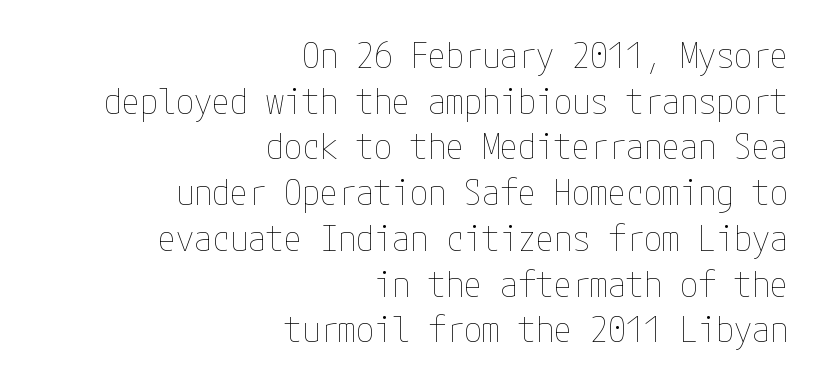
The text block is weighted toward the right margin, trailing off unevenly leftward. Between one letter and the next there's only the usual sliver of space. Do the letters lean? They stand straight. A bare baseline throughout the passage.
